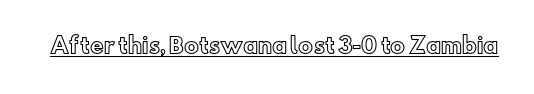
Students, note that the glyphs here touch the page at normal intervals. Does a line run under the words? Yes, clearly. Designer's note — italics off, roman on.
